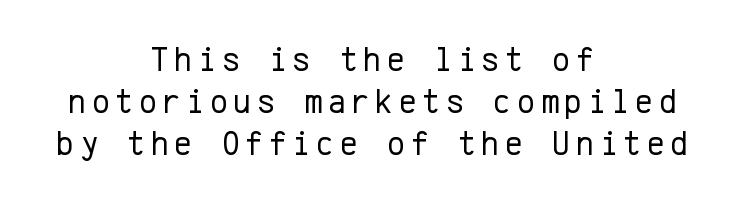
The image shows 35 px regular-weight sans-serif type, upright, monospaced; set centered, line spacing 1.2x, not underlined; low stroke contrast and a medium x-height.
